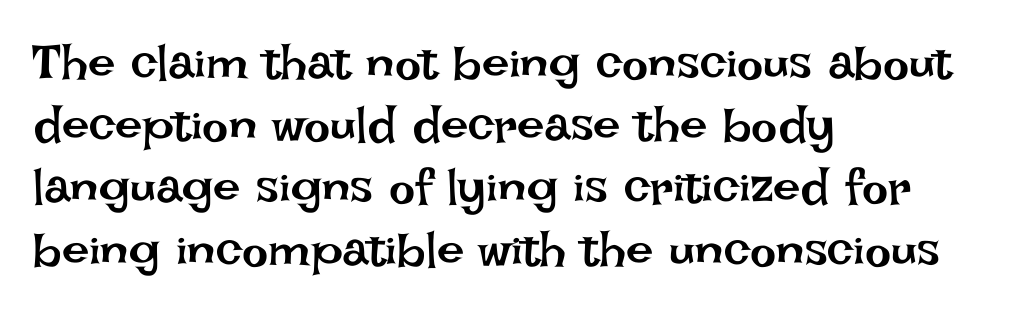
The image shows 49 px regular-weight type, upright; set left-aligned, normal line spacing (1.27x), normal letter spacing, not underlined; low stroke contrast and a large x-height.
